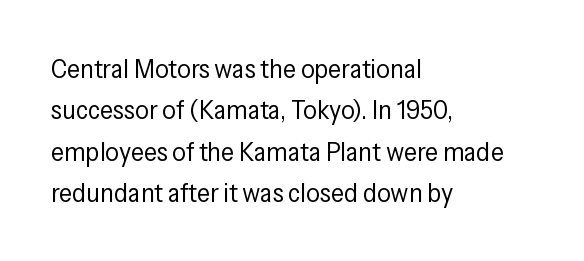
In terms of leading, this rendering sits right in the middle. The lettering stays uniformly vertical, giving the passage a roman look. Decoration check: the copy has no underline. The passage shown is not bold in any degree. How are the letters spaced? Ordinarily, with no added tracking.
